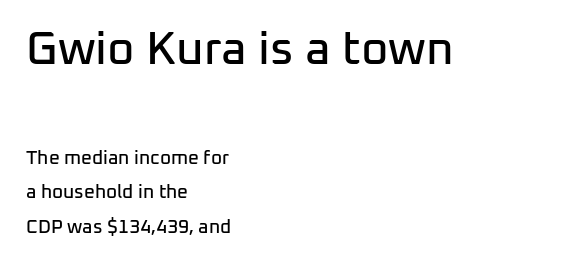
The paragraph has a hard left edge and a soft right edge. This sample has the flowing, uneven cadence of proportional lettering. The composition opens big and finishes small. The tracking reads as untouched default to a designer's eye.
